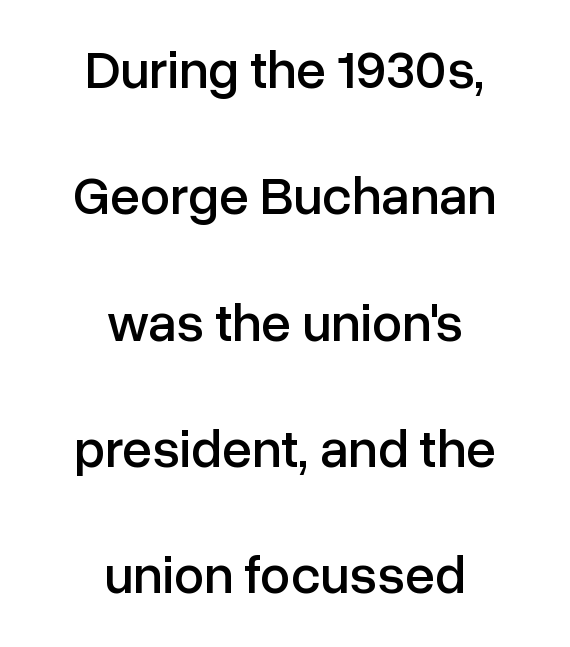
The image shows 54 px sans-serif type, upright; set centered, loose line spacing (2.34x), normal letter spacing, not underlined; low stroke contrast and a medium x-height.
